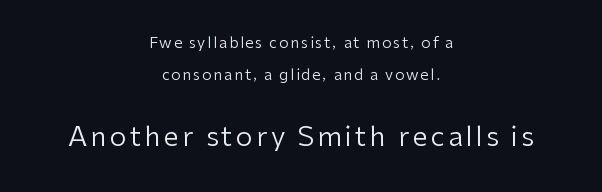
Q: Is the text bold? A: No.
Q: Is the text italic (slanted)? A: No, it is upright.
Q: Is the text underlined? A: No.
Q: How is the paragraph aligned? A: Centered.
Q: Is the spacing between lines tight, normal or loose? A: Loose.
Q: Which block of text is set in a larger size, the first (top) or the second (bottom)? A: The second (bottom) one.
